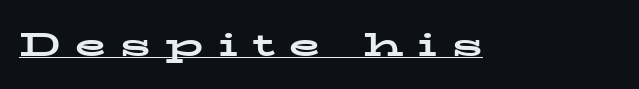
Inter-character spacing is expanded well beyond the font's built-in metrics. These lines are rendered in a variable-pitch font. A typesetter would mark this as roman, not italic. The rendering uses a bold face; every stroke is thick and dark. Little horizontal feet cap the strokes, marking this as serif type.
